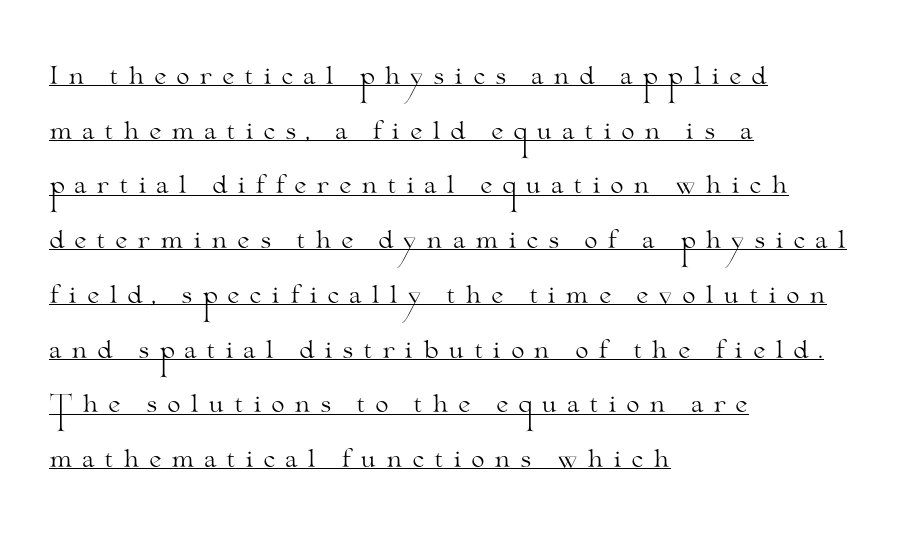
The image shows 24 px text type, upright; set left-aligned, loose line spacing (2.28x), unusually wide letter spacing (+0.38 em), underlined.
